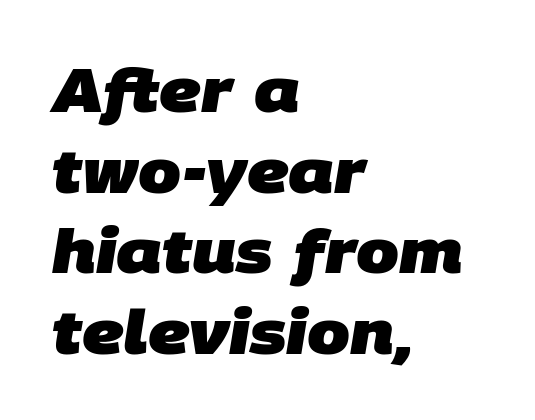
The image shows 61 px heavy sans-serif type; set left-aligned, normal line spacing (1.32x), normal letter spacing, not underlined; low stroke contrast and a large x-height.
